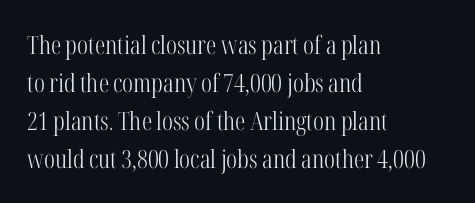
Q: Is the text bold? A: No.
Q: Is the text italic (slanted)? A: No, it is upright.
Q: Is the text underlined? A: No.
Q: How is the paragraph aligned? A: Left-aligned.
Q: Is the spacing between letters normal or unusually wide? A: Normal.
Q: Is the spacing between lines tight, normal or loose? A: Normal.
